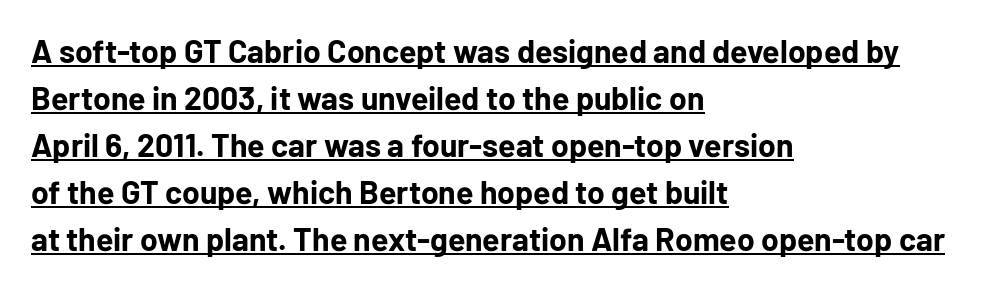
The image shows 32 px bold sans-serif type, upright; set left-aligned, normal line spacing (1.47x), normal letter spacing, underlined; low stroke contrast and a medium x-height.
